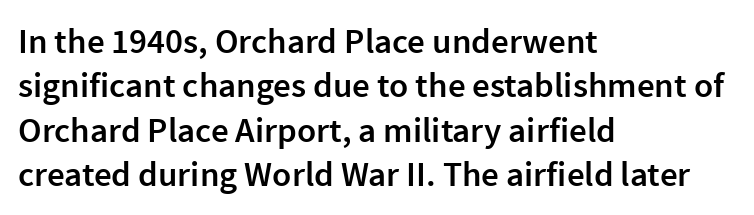
Q: Is the text bold? A: Semi-bold.
Q: Is the text italic (slanted)? A: No, it is upright.
Q: Is the typeface a serif or a sans-serif typeface? A: Sans-serif.
Q: Is the text underlined? A: No.
Q: How is the paragraph aligned? A: Left-aligned.
Q: Is the spacing between letters normal or unusually wide? A: Normal.
Q: Is the spacing between lines tight, normal or loose? A: Normal.
Q: Width (condensed, normal, or wide)? A: Normal.
Q: x-height? A: Medium.
Q: Monospaced? A: No.
